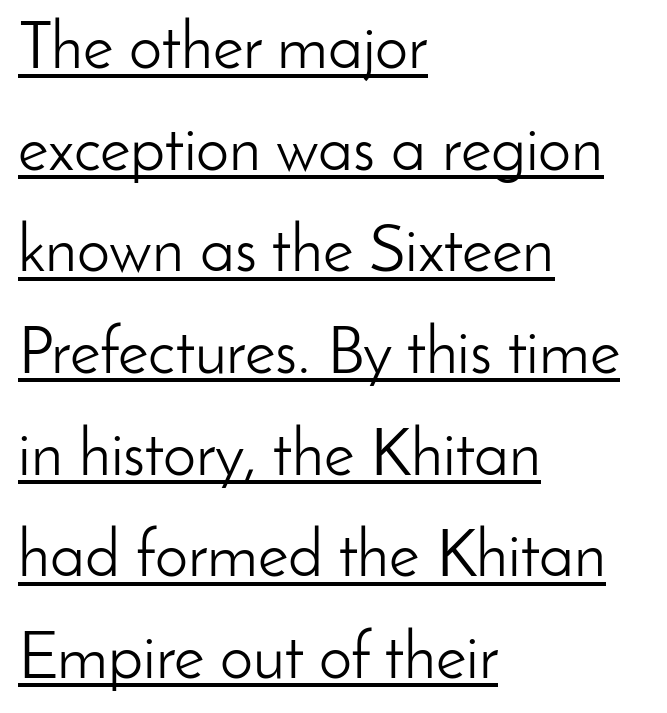
Q: Is the text bold? A: No.
Q: Is the text italic (slanted)? A: No, it is upright.
Q: Is the typeface a serif or a sans-serif typeface? A: Sans-serif.
Q: Is the text underlined? A: Yes.
Q: How is the paragraph aligned? A: Left-aligned.
Q: Is the spacing between letters normal or unusually wide? A: Normal.
Q: Is the spacing between lines tight, normal or loose? A: Normal.
Q: Width (condensed, normal, or wide)? A: Normal.
Q: Stroke contrast? A: Low.
Q: x-height? A: Small.
Q: Monospaced? A: No.
